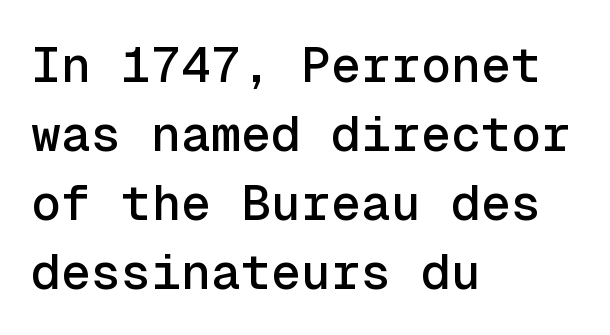
Q: Is the text italic (slanted)? A: No, it is upright.
Q: Is the typeface a serif or a sans-serif typeface? A: Sans-serif.
Q: Is the text underlined? A: No.
Q: How is the paragraph aligned? A: Left-aligned.
Q: Is the spacing between letters normal or unusually wide? A: Normal.
Q: Is the spacing between lines tight, normal or loose? A: Normal.
Q: Width (condensed, normal, or wide)? A: Normal.
Q: x-height? A: Medium.
Q: Monospaced? A: Yes.
